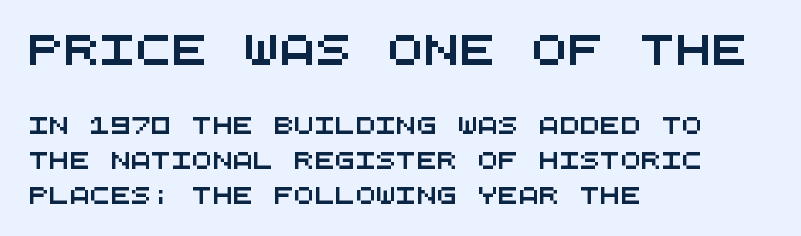
{"serif": "no", "width": "wide", "stroke_contrast": "medium", "x_height": "large", "monospaced": "yes", "underline": "no", "align": "left", "line_spacing": "loose", "line_spacing_ratio": 2.05, "letter_spacing": "normal", "letter_spacing_em": 0.0, "larger_block": "first", "size_ratio": 1.76, "glyph_px": 30}
